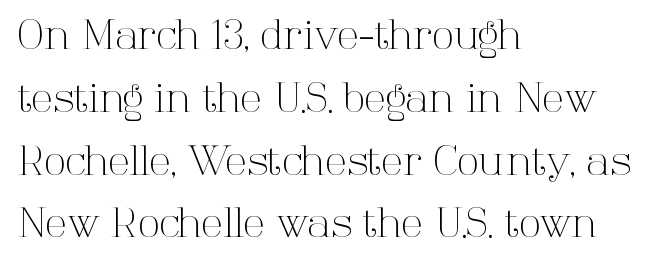
The image shows 40 px light serif type, upright; set left-aligned, normal line spacing (1.57x), normal letter spacing, not underlined; high stroke contrast and a medium x-height.
